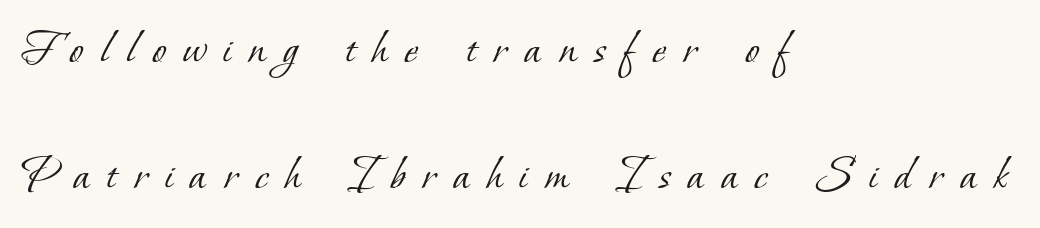
The image shows 51 px light serif type; set left-aligned, loose line spacing (2.47x), unusually wide letter spacing (+0.34 em), not underlined; low stroke contrast and a small x-height.
